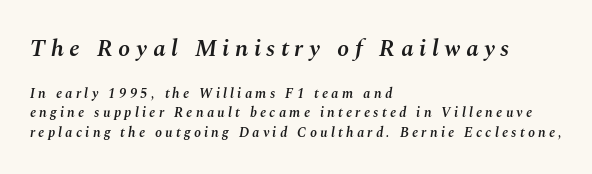
The image shows 24 px text type, italic (leaning right); set left-aligned, normal line spacing (1.4x), unusually wide letter spacing (+0.23 em), not underlined; the first (top) block is 1.71x larger.
